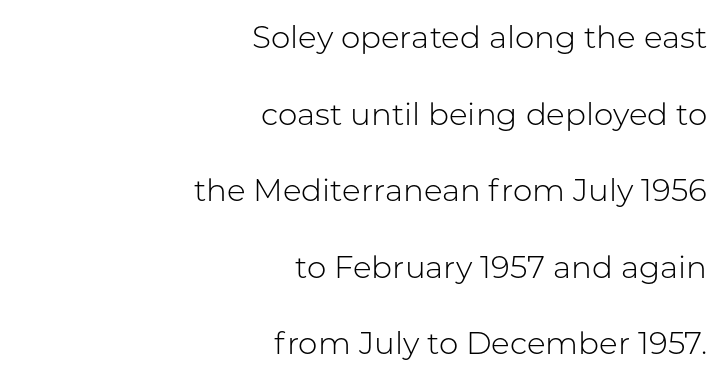
The image shows 31 px light sans-serif type, upright; set right-aligned, loose line spacing (2.47x), normal letter spacing, not underlined; low stroke contrast and a medium x-height.
